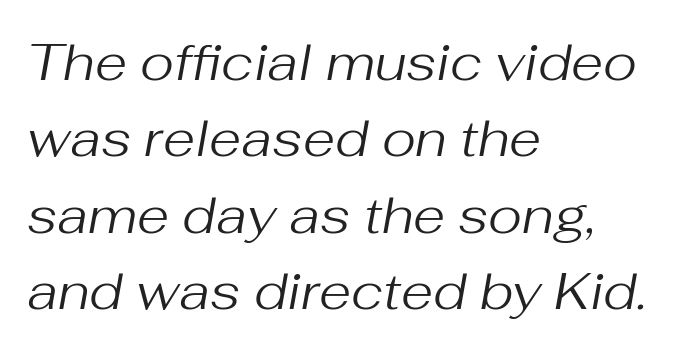
{"italic": "yes", "lean": "right", "slant_degrees": 10, "bold": "no", "weight": "regular", "width": "normal", "stroke_contrast": "medium", "x_height": "medium", "monospaced": "no", "underline": "no", "align": "left", "line_spacing": "normal", "line_spacing_ratio": 1.47, "letter_spacing": "normal", "letter_spacing_em": 0.0, "glyph_px": 52}
